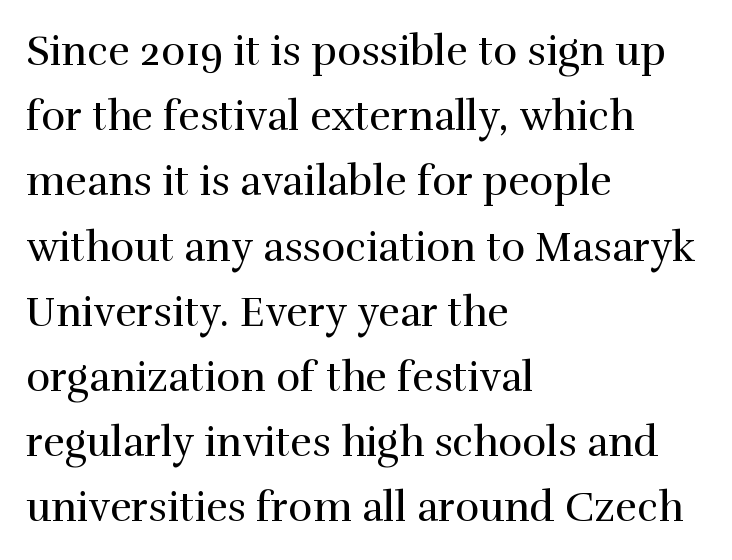
{"serif": "yes", "italic": "no", "bold": "no", "weight": "regular", "width": "normal", "stroke_contrast": "high", "x_height": "medium", "monospaced": "no", "underline": "no", "align": "left", "line_spacing": "normal", "line_spacing_ratio": 1.59, "letter_spacing": "normal", "letter_spacing_em": 0.0, "glyph_px": 41}
